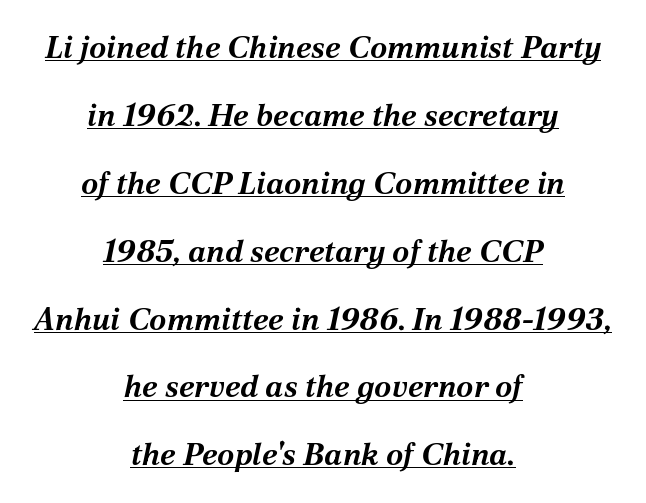
On the weight axis this lands at bold, roughly 700. Vertical spacing — loose. Do the characters align in a grid? No, the font is proportional. The glyphs look as if they've been sheared to an angle.
